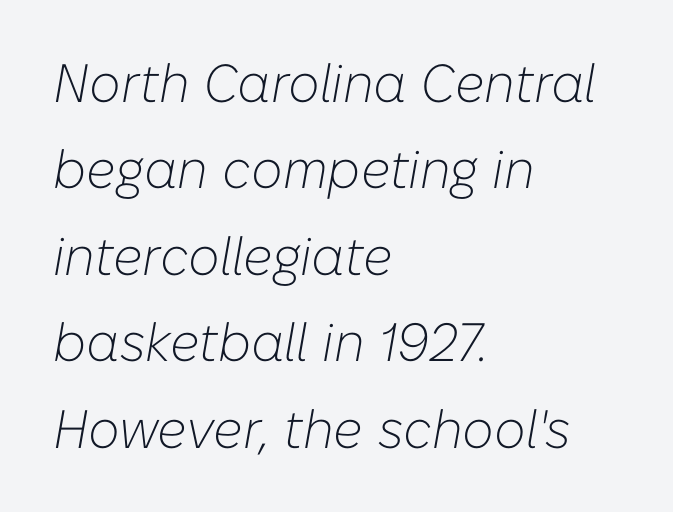
{"italic": "yes", "lean": "right", "slant_degrees": 10, "bold": "no", "weight": "light", "width": "normal", "stroke_contrast": "low", "x_height": "medium", "monospaced": "no", "underline": "no", "align": "left", "line_spacing": "normal", "line_spacing_ratio": 1.6, "letter_spacing": "normal", "letter_spacing_em": 0.0, "glyph_px": 54}
